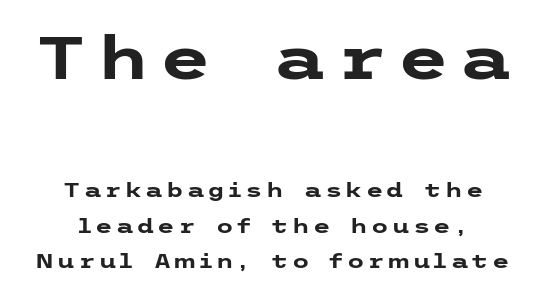
Weight check: bold — yes, fully. These lines are centered, leaving both edges ragged. You can tell from the bare stems that sans-serif type was used. Just letters on the line, the space beneath them empty. The letters stand straight up with perfectly vertical stems. Look at the glyph heights: the upper group is clearly the bigger setting.
